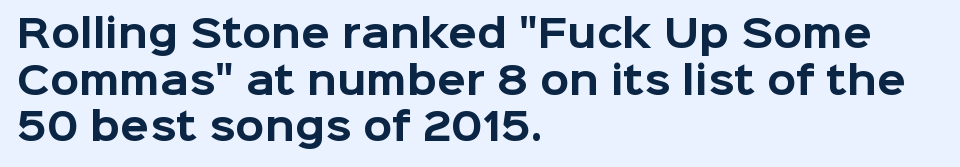
The image shows 38 px bold sans-serif type, upright; set left-aligned, line spacing 1.23x, normal letter spacing, not underlined; low stroke contrast and a medium x-height.
